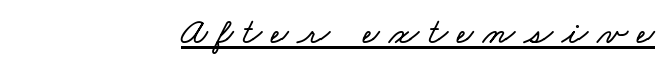
Q: Is the text underlined? A: Yes.
Q: How is the paragraph aligned? A: Right-aligned.
Q: Is the spacing between letters normal or unusually wide? A: Unusually wide.
Q: Width (condensed, normal, or wide)? A: Wide.
Q: Stroke contrast? A: Low.
Q: x-height? A: Small.
Q: Monospaced? A: No.
